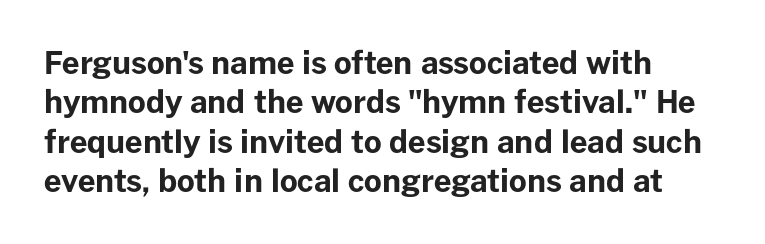
The image shows 31 px bold sans-serif type, upright; set left-aligned, normal line spacing (1.27x), normal letter spacing, not underlined; low stroke contrast and a medium x-height.
